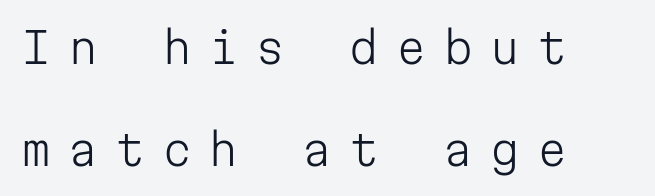
The image shows 43 px light sans-serif type, upright, monospaced; set left-aligned, loose line spacing (2.37x), unusually wide letter spacing (+0.39 em), not underlined; low stroke contrast and a medium x-height.
